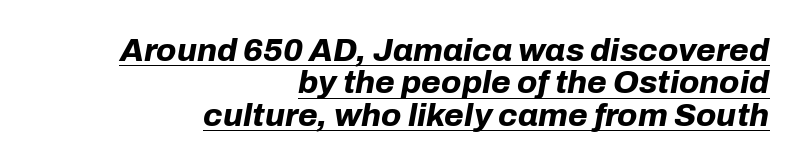
{"italic": "yes", "lean": "right", "slant_degrees": 10, "bold": "yes", "weight": "bold", "width": "normal", "stroke_contrast": "low", "x_height": "medium", "monospaced": "no", "underline": "yes", "align": "right", "line_spacing": "tight", "line_spacing_ratio": 1.01, "letter_spacing": "normal", "letter_spacing_em": 0.0, "glyph_px": 32}
